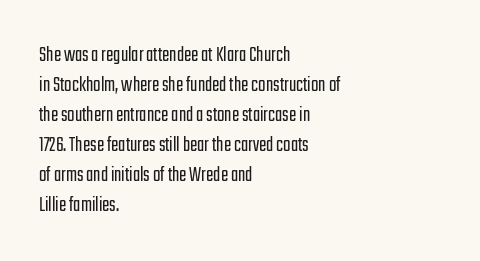
{"italic": "no", "bold": "no", "underline": "no", "align": "left", "line_spacing": "normal", "line_spacing_ratio": 1.36, "letter_spacing": "normal", "letter_spacing_em": 0.0, "glyph_px": 22}
